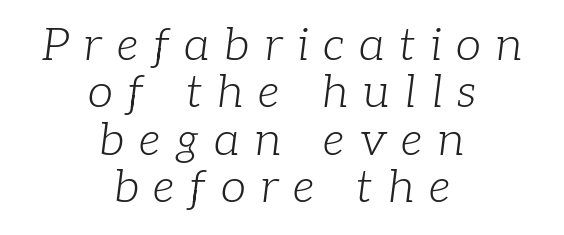
Unbolded letterforms with no extra heft. Look at the bottom of the vertical strokes: they flare into serifs here. Rendered with sloped, italic letterforms. Whoever set this chose condensed vertical rhythm over breathing room.
